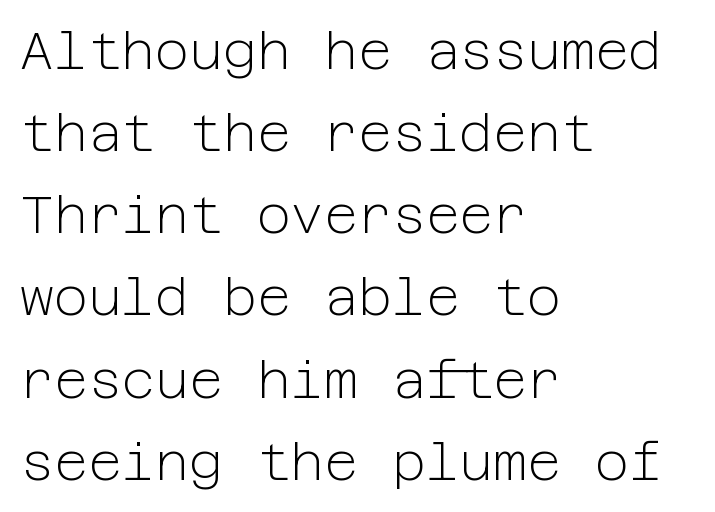
Q: Is the text bold? A: No.
Q: Is the text italic (slanted)? A: No, it is upright.
Q: Is the typeface a serif or a sans-serif typeface? A: Sans-serif.
Q: Is the text underlined? A: No.
Q: How is the paragraph aligned? A: Left-aligned.
Q: Is the spacing between letters normal or unusually wide? A: Normal.
Q: Is the spacing between lines tight, normal or loose? A: Normal.
Q: Width (condensed, normal, or wide)? A: Normal.
Q: Stroke contrast? A: Low.
Q: x-height? A: Medium.
